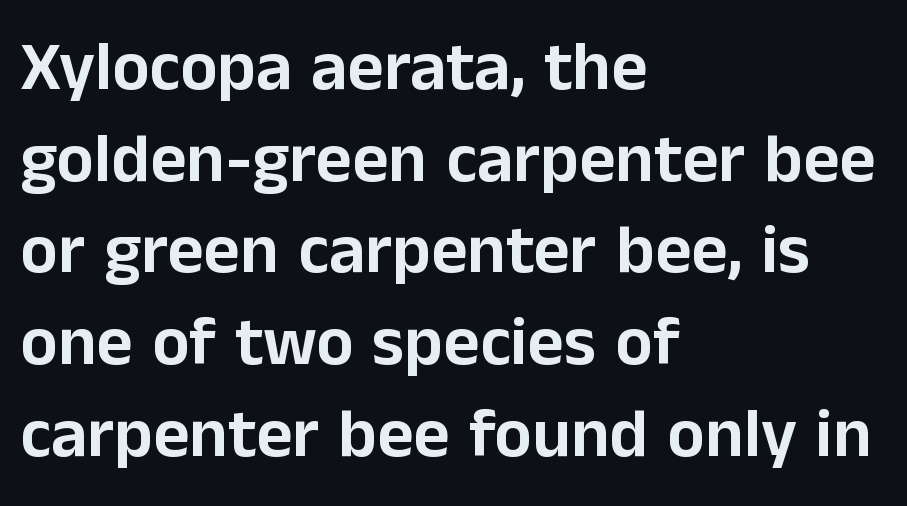
Q: Is the text italic (slanted)? A: No, it is upright.
Q: Is the typeface a serif or a sans-serif typeface? A: Sans-serif.
Q: Is the text underlined? A: No.
Q: How is the paragraph aligned? A: Left-aligned.
Q: Is the spacing between letters normal or unusually wide? A: Normal.
Q: Is the spacing between lines tight, normal or loose? A: Normal.
Q: Width (condensed, normal, or wide)? A: Normal.
Q: Stroke contrast? A: Low.
Q: x-height? A: Medium.
Q: Monospaced? A: No.
